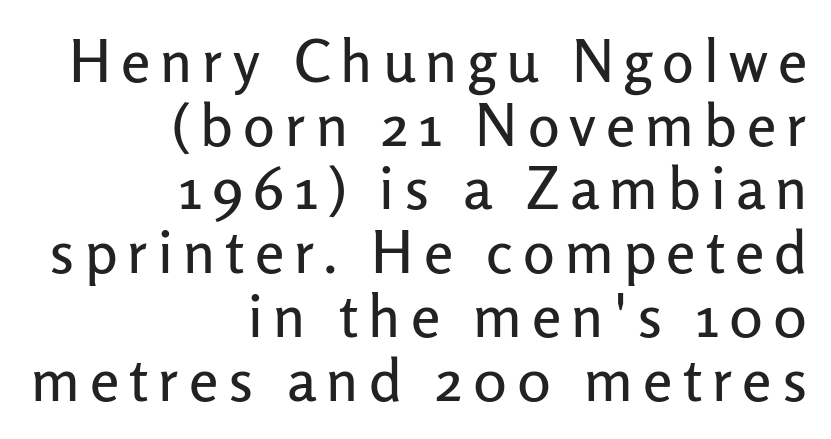
{"serif": "no", "italic": "no", "width": "normal", "stroke_contrast": "low", "x_height": "medium", "monospaced": "no", "underline": "no", "align": "right", "line_spacing": "tight", "line_spacing_ratio": 1.08, "glyph_px": 59}
